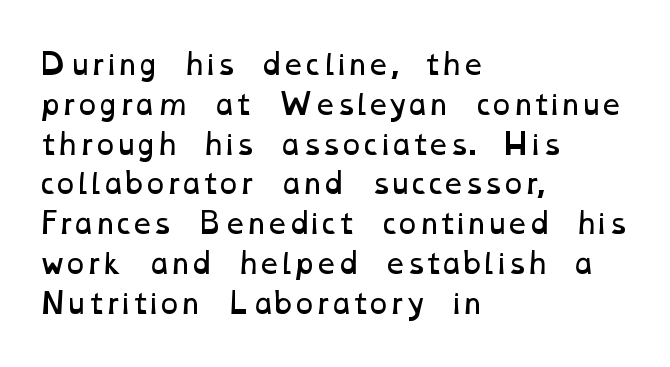
{"bold": "no", "weight": "regular", "width": "wide", "stroke_contrast": "low", "x_height": "medium", "monospaced": "no", "underline": "no", "align": "left", "line_spacing": "normal", "line_spacing_ratio": 1.42, "letter_spacing": "normal", "letter_spacing_em": 0.0, "glyph_px": 28}
